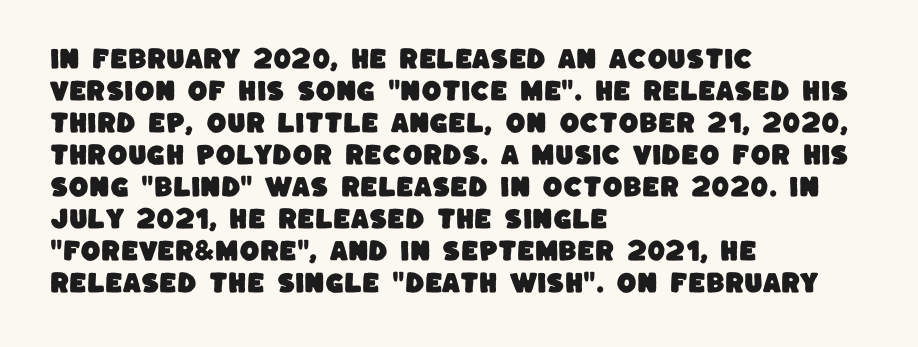
Q: Is the text underlined? A: No.
Q: How is the paragraph aligned? A: Left-aligned.
Q: Is the spacing between letters normal or unusually wide? A: Normal.
Q: Is the spacing between lines tight, normal or loose? A: Normal.
